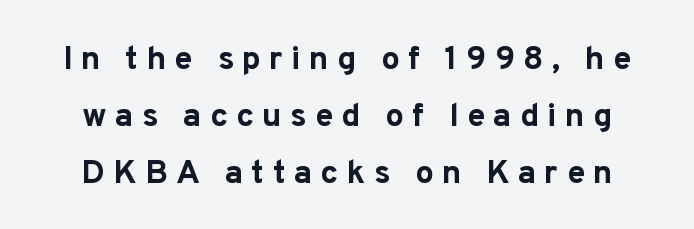
{"serif": "no", "italic": "no", "bold": "yes", "weight": "bold", "width": "normal", "stroke_contrast": "low", "x_height": "medium", "monospaced": "no", "underline": "no", "line_spacing_ratio": 1.72, "letter_spacing": "wide", "letter_spacing_em": 0.25, "glyph_px": 33}
